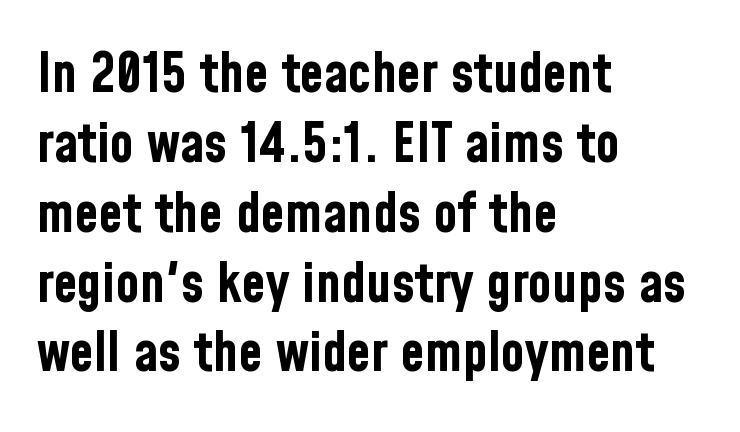
{"serif": "no", "italic": "no", "bold": "yes", "weight": "bold", "width": "condensed", "stroke_contrast": "low", "x_height": "medium", "monospaced": "no", "underline": "no", "align": "left", "line_spacing": "normal", "line_spacing_ratio": 1.27, "letter_spacing": "normal", "letter_spacing_em": 0.0, "glyph_px": 55}
